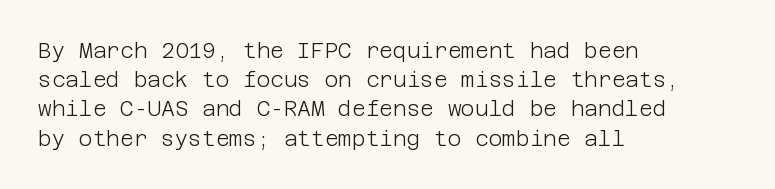
{"italic": "no", "bold": "no", "underline": "no", "align": "left", "line_spacing": "normal", "line_spacing_ratio": 1.39, "letter_spacing": "normal", "letter_spacing_em": 0.0, "glyph_px": 21}
